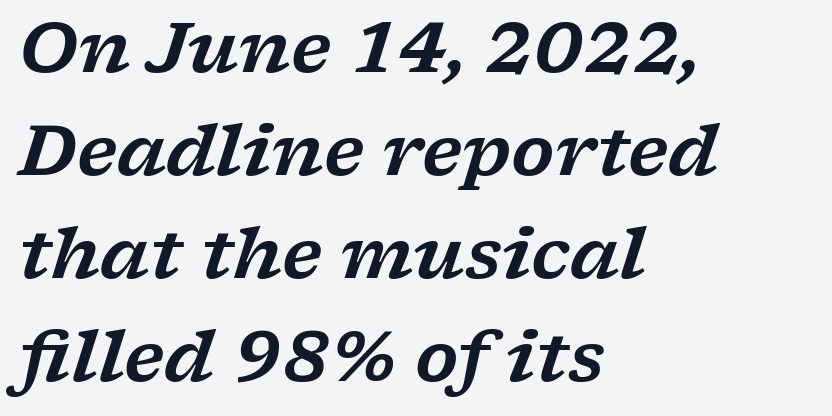
Q: Is the text italic (slanted)? A: Yes, it leans right by about 17 degrees.
Q: Is the typeface a serif or a sans-serif typeface? A: Serif.
Q: Is the text underlined? A: No.
Q: How is the paragraph aligned? A: Left-aligned.
Q: Is the spacing between letters normal or unusually wide? A: Normal.
Q: Is the spacing between lines tight, normal or loose? A: Normal.
Q: Width (condensed, normal, or wide)? A: Wide.
Q: Stroke contrast? A: Low.
Q: x-height? A: Medium.
Q: Monospaced? A: No.
